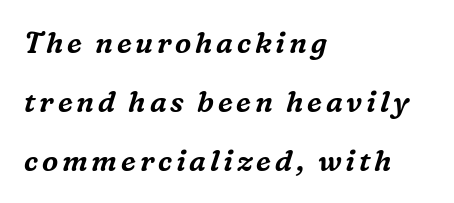
Q: Is the text italic (slanted)? A: Yes, it leans right by about 16 degrees.
Q: Is the typeface a serif or a sans-serif typeface? A: Serif.
Q: Is the text underlined? A: No.
Q: How is the paragraph aligned? A: Left-aligned.
Q: Is the spacing between lines tight, normal or loose? A: Loose.
Q: Width (condensed, normal, or wide)? A: Normal.
Q: Stroke contrast? A: Medium.
Q: x-height? A: Medium.
Q: Monospaced? A: No.
